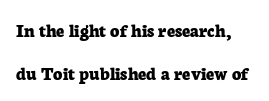
Q: Is the text bold? A: Yes.
Q: Is the text italic (slanted)? A: No, it is upright.
Q: Is the text underlined? A: No.
Q: Is the spacing between letters normal or unusually wide? A: Normal.
Q: Is the spacing between lines tight, normal or loose? A: Loose.
